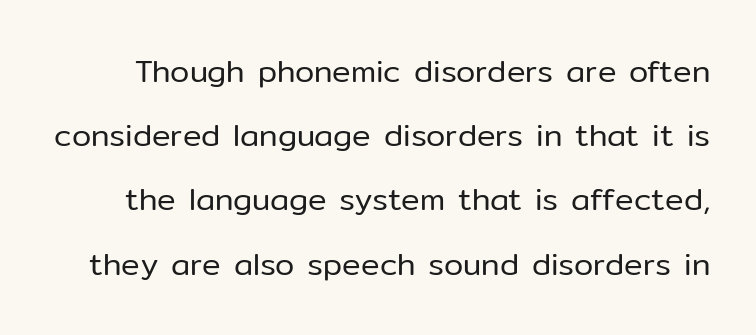
The image shows 31 px regular-weight sans-serif type, upright; set loose line spacing (2.07x), normal letter spacing, not underlined; low stroke contrast and a medium x-height.
